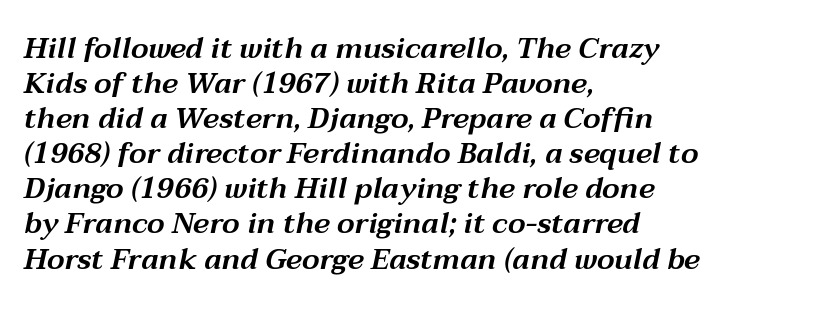
{"italic": "yes", "lean": "right", "slant_degrees": 12, "width": "wide", "stroke_contrast": "medium", "x_height": "medium", "monospaced": "no", "underline": "no", "align": "left", "line_spacing_ratio": 1.21, "letter_spacing": "normal", "letter_spacing_em": 0.0, "glyph_px": 29}
